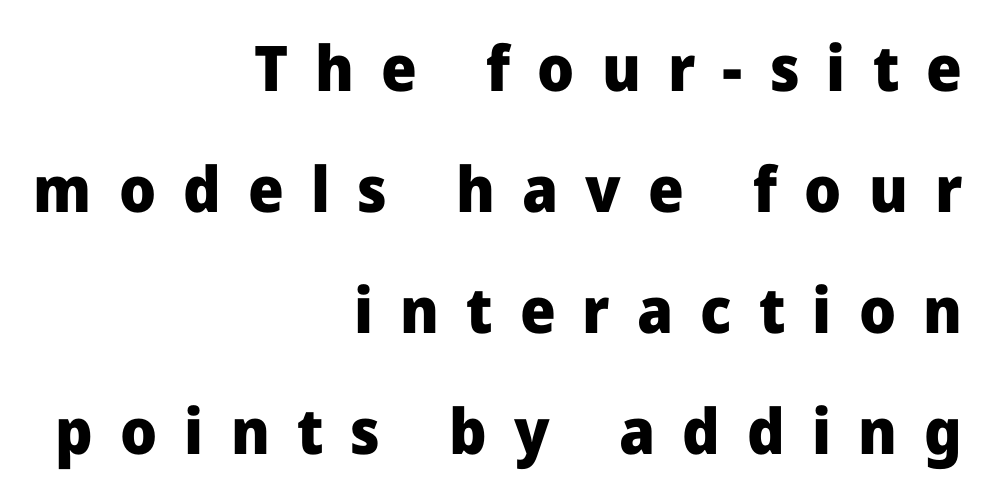
The letters advance in unequal steps, a hallmark of proportional type. Does the weight exceed regular? Yes, all the way to bold. Designer's note — italics off, roman on. The designer dialed line spacing up above the default. Loose tracking; the words dissolve into strings of separated letters. Nobody drew a line under any word here.
